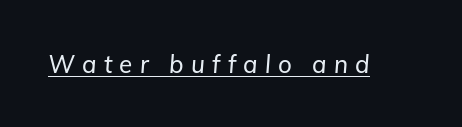
The image shows 24 px text type, italic (leaning right); set unusually wide letter spacing (+0.3 em), underlined.
